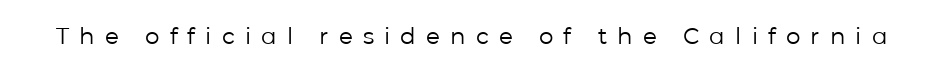
{"italic": "no", "bold": "no", "underline": "no", "letter_spacing": "wide", "letter_spacing_em": 0.44, "glyph_px": 23}
